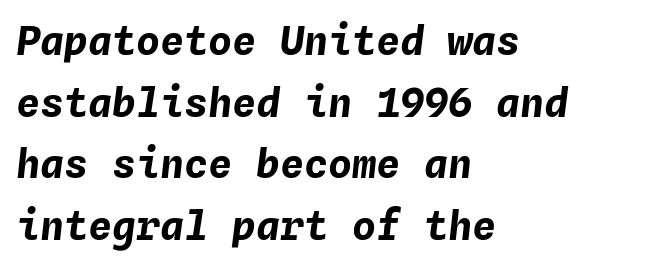
The image shows 40 px bold type, italic (leaning right), monospaced; set left-aligned, normal line spacing (1.54x), normal letter spacing, not underlined; low stroke contrast and a medium x-height.
